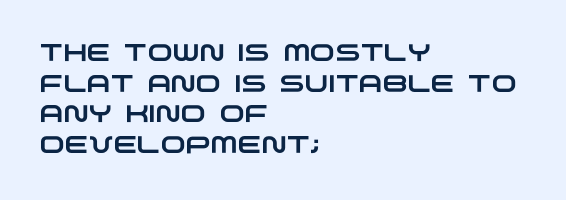
The image shows 24 px text type; set left-aligned, normal line spacing (1.28x), normal letter spacing, not underlined.
